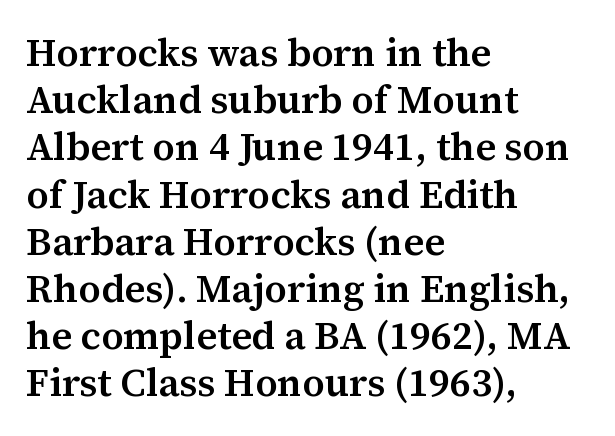
The image shows 39 px semibold serif type, upright; set left-aligned, line spacing 1.21x, normal letter spacing, not underlined; medium stroke contrast and a medium x-height.
